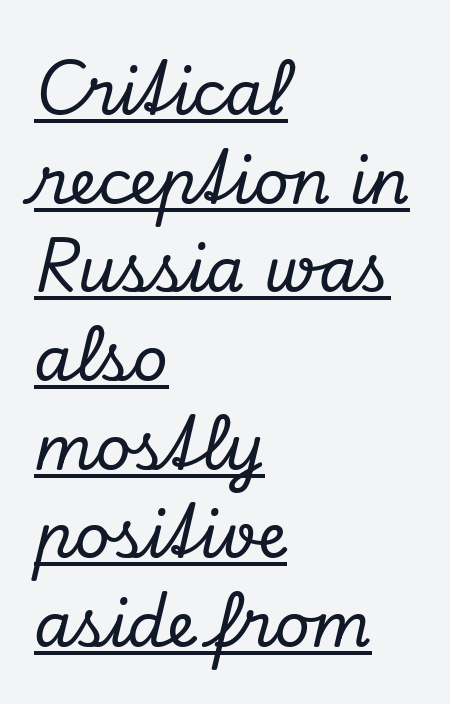
Note the varied advance widths — an 'i' is clearly narrower than an 'm'. The horizontal fit of the characters is conventional and even. What decoration does the sample have? An underline. Font category for this specimen: serif.
